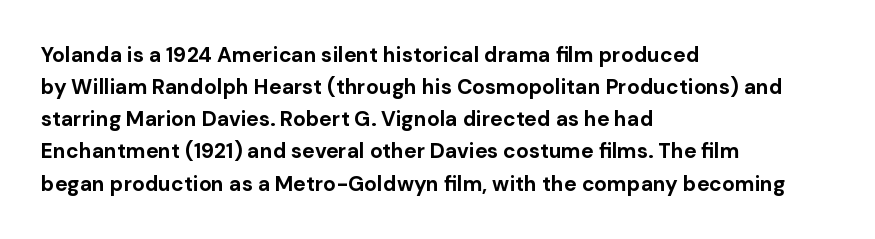
The image shows 21 px bold type, upright; set left-aligned, normal line spacing (1.53x), normal letter spacing, not underlined.
